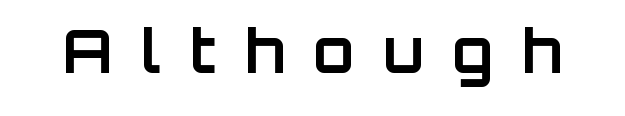
Note: no serifs on the glyphs. The type is letterspaced generously, with wide tracking. Does the lettering tilt? It doesn't — this is upright. Clear beneath every line of the passage. Heavy-handed strokes throughout: this text is bold. Here the designer chose a conventional face with non-uniform glyph widths.
